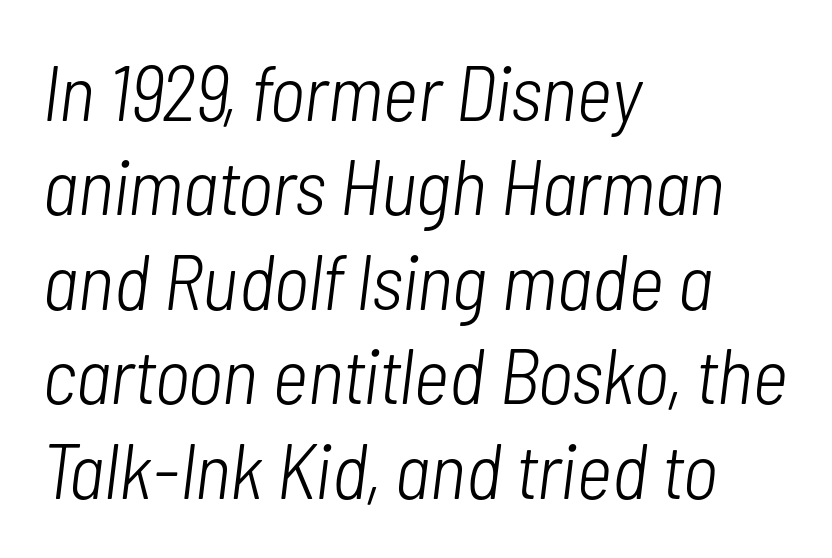
Q: Is the text bold? A: No.
Q: Is the text italic (slanted)? A: Yes, it leans right by about 7 degrees.
Q: Is the text underlined? A: No.
Q: How is the paragraph aligned? A: Left-aligned.
Q: Is the spacing between letters normal or unusually wide? A: Normal.
Q: Width (condensed, normal, or wide)? A: Condensed.
Q: Stroke contrast? A: Low.
Q: x-height? A: Medium.
Q: Monospaced? A: No.
